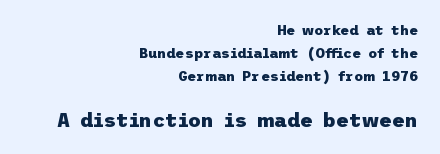
Q: Is the text bold? A: Yes.
Q: Is the text italic (slanted)? A: No, it is upright.
Q: Is the text underlined? A: No.
Q: How is the paragraph aligned? A: Right-aligned.
Q: Is the spacing between letters normal or unusually wide? A: Normal.
Q: Is the spacing between lines tight, normal or loose? A: Normal.
Q: Which block of text is set in a larger size, the first (top) or the second (bottom)? A: The second (bottom) one.
